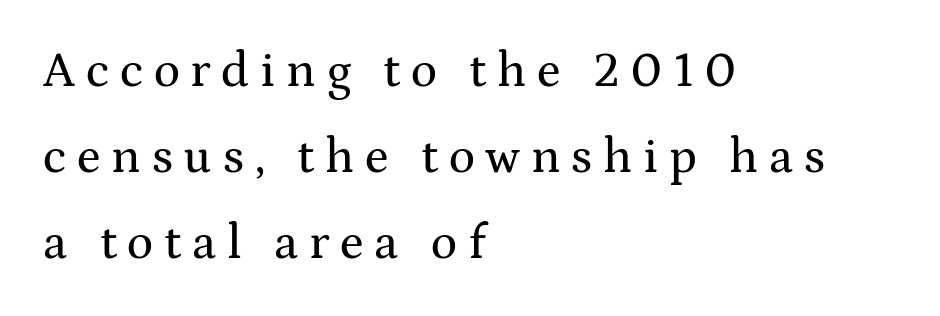
{"serif": "yes", "italic": "no", "width": "wide", "stroke_contrast": "medium", "x_height": "medium", "monospaced": "no", "underline": "no", "align": "left", "line_spacing_ratio": 1.76, "letter_spacing": "wide", "letter_spacing_em": 0.22, "glyph_px": 49}
